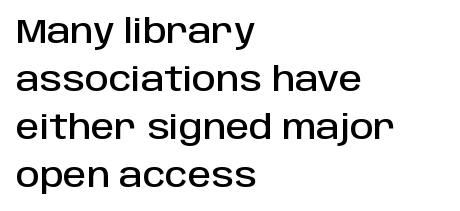
The horizontal fit of the characters is conventional and even. The typeface chosen for these lines omits serifs. These lines sit exactly where default settings would place them. Upright lettering throughout. This sample is left-justified, so line endings fall wherever the words run out.
